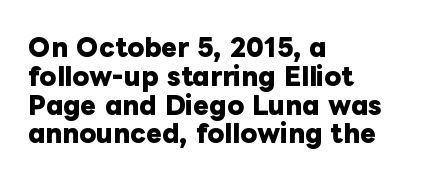
Q: Is the text bold? A: Yes.
Q: Is the text italic (slanted)? A: No, it is upright.
Q: Is the text underlined? A: No.
Q: How is the paragraph aligned? A: Left-aligned.
Q: Is the spacing between letters normal or unusually wide? A: Normal.
